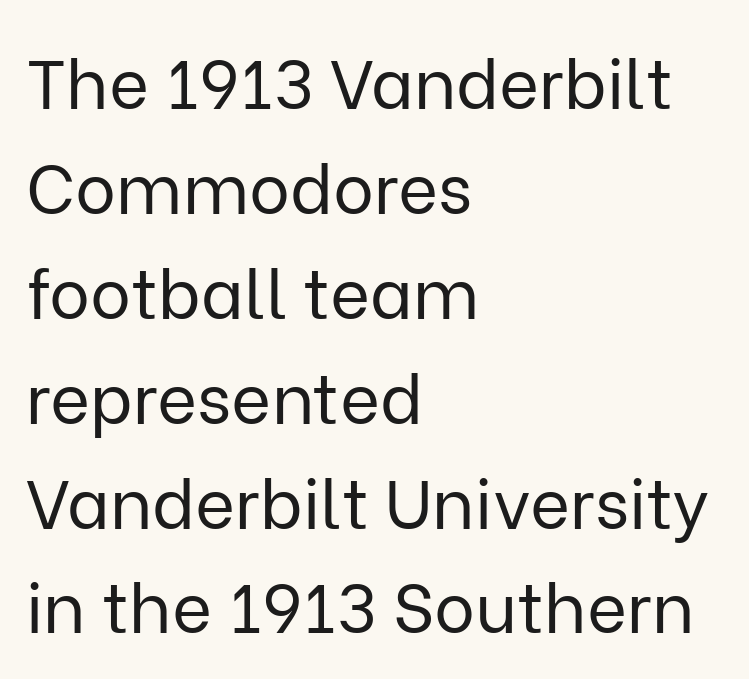
The image shows 69 px regular-weight sans-serif type, upright; set left-aligned, normal line spacing (1.52x), normal letter spacing, not underlined; low stroke contrast and a medium x-height.
